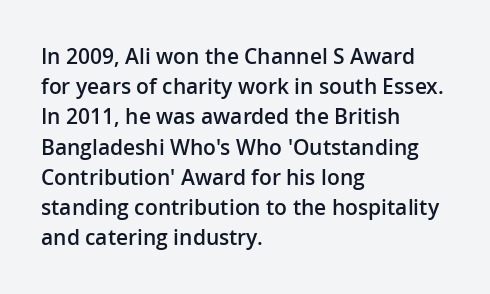
Q: Is the text bold? A: Semi-bold.
Q: Is the text italic (slanted)? A: No, it is upright.
Q: Is the text underlined? A: No.
Q: How is the paragraph aligned? A: Left-aligned.
Q: Is the spacing between letters normal or unusually wide? A: Normal.
Q: Is the spacing between lines tight, normal or loose? A: Normal.
